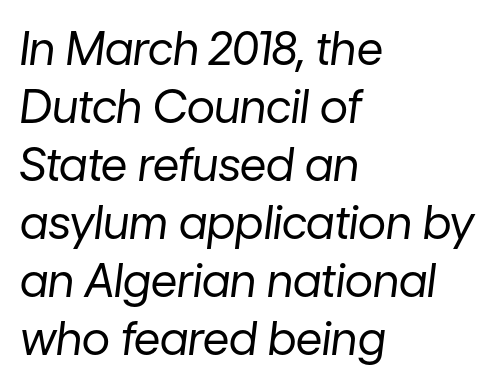
The image shows 46 px regular-weight type, italic (leaning right); set left-aligned, normal line spacing (1.26x), normal letter spacing, not underlined; low stroke contrast and a medium x-height.
